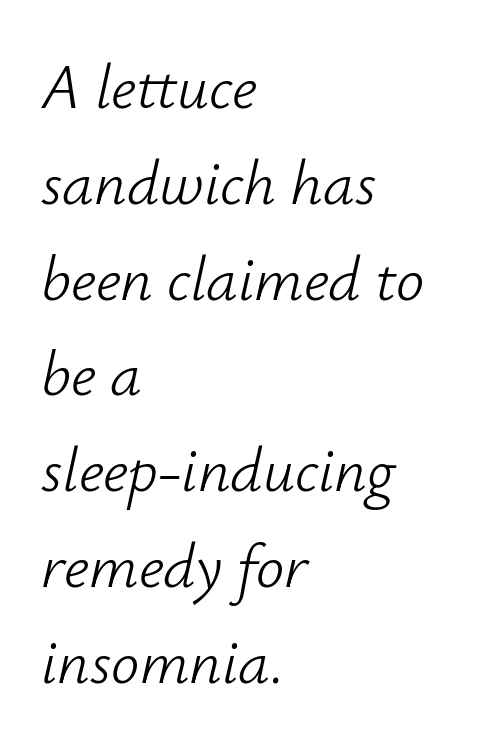
{"italic": "yes", "lean": "right", "slant_degrees": 12, "bold": "no", "weight": "light", "width": "normal", "stroke_contrast": "low", "x_height": "small", "monospaced": "no", "underline": "no", "align": "left", "line_spacing": "normal", "line_spacing_ratio": 1.52, "letter_spacing": "normal", "letter_spacing_em": 0.0, "glyph_px": 63}
